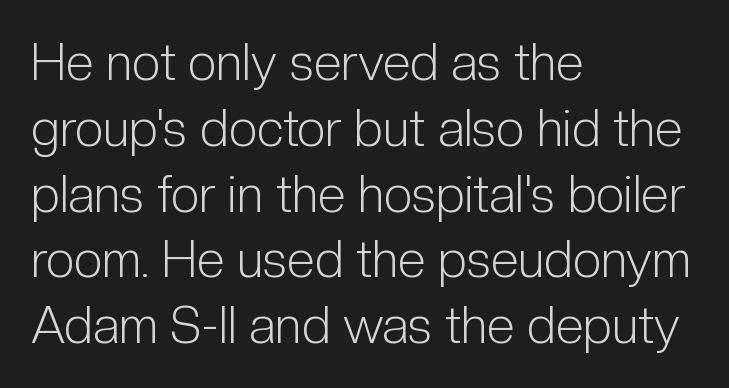
The image shows 51 px light, condensed sans-serif type, upright; set left-aligned, normal line spacing (1.29x), normal letter spacing, not underlined; low stroke contrast and a medium x-height.
